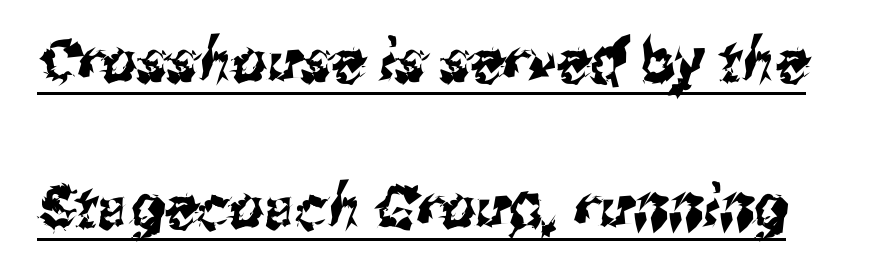
Does the type have serifs? No, each stem ends abruptly. Honestly, the underline is the first thing you notice here. Each letter keeps its own natural width here, so spacing adapts to shape. The letters sit at their default tracking, neither squeezed nor spread.
